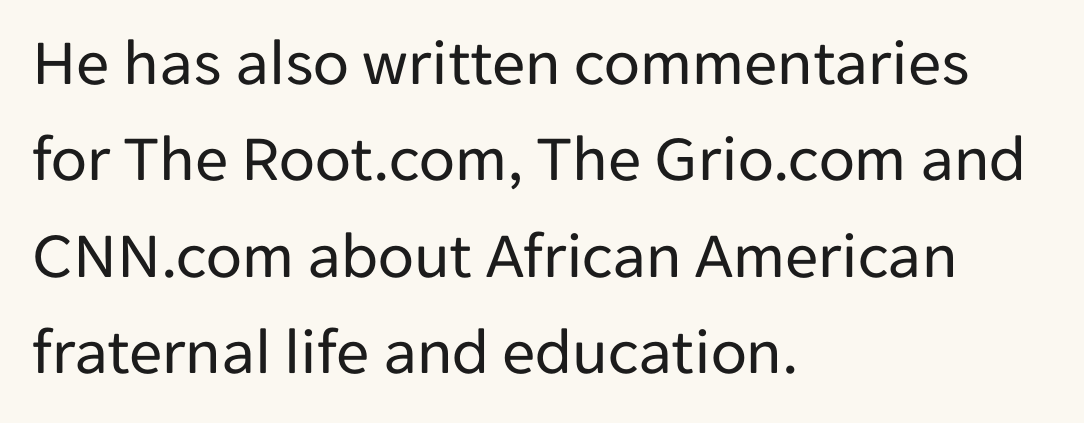
Q: Is the text bold? A: No.
Q: Is the text italic (slanted)? A: No, it is upright.
Q: Is the typeface a serif or a sans-serif typeface? A: Sans-serif.
Q: Is the text underlined? A: No.
Q: How is the paragraph aligned? A: Left-aligned.
Q: Is the spacing between letters normal or unusually wide? A: Normal.
Q: Is the spacing between lines tight, normal or loose? A: Normal.
Q: Width (condensed, normal, or wide)? A: Normal.
Q: Stroke contrast? A: Low.
Q: x-height? A: Medium.
Q: Monospaced? A: No.
